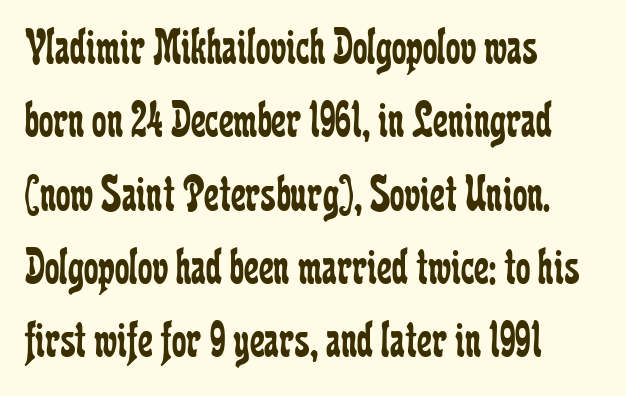
Q: Is the text bold? A: No.
Q: Is the text italic (slanted)? A: No, it is upright.
Q: Is the typeface a serif or a sans-serif typeface? A: Serif.
Q: Is the text underlined? A: No.
Q: How is the paragraph aligned? A: Left-aligned.
Q: Is the spacing between letters normal or unusually wide? A: Normal.
Q: Is the spacing between lines tight, normal or loose? A: Normal.
Q: Width (condensed, normal, or wide)? A: Condensed.
Q: Stroke contrast? A: Low.
Q: x-height? A: Medium.
Q: Monospaced? A: No.
